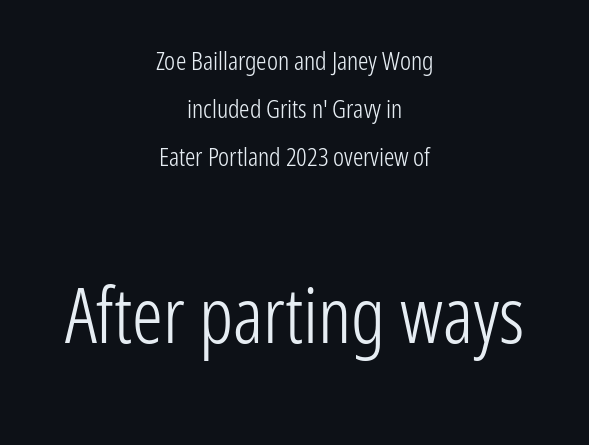
The image shows 77 px light, condensed sans-serif type, upright; set centered, line spacing 1.85x, normal letter spacing, not underlined; the second (bottom) block is 2.96x larger; low stroke contrast and a medium x-height.
